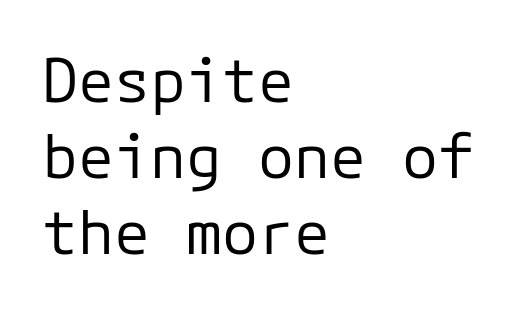
The image shows 60 px regular-weight sans-serif type, upright, monospaced; set left-aligned, normal line spacing (1.27x), normal letter spacing, not underlined; low stroke contrast and a medium x-height.
